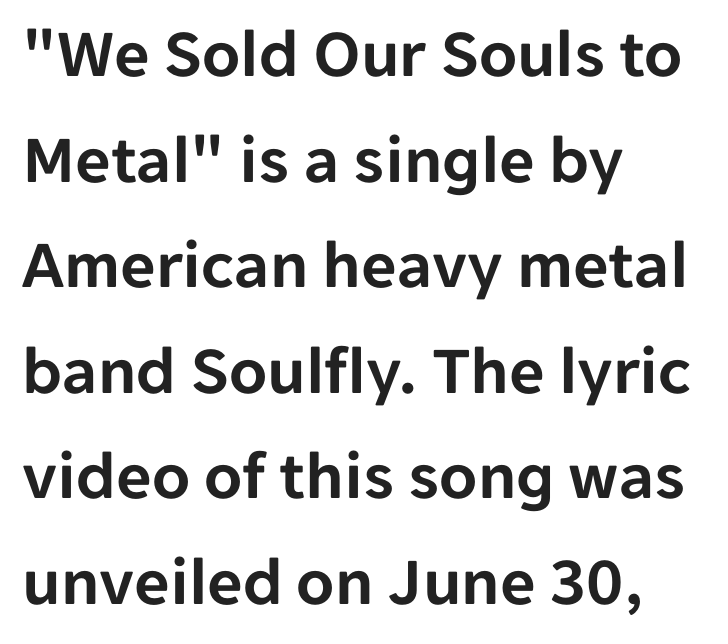
Q: Is the text italic (slanted)? A: No, it is upright.
Q: Is the typeface a serif or a sans-serif typeface? A: Sans-serif.
Q: Is the text underlined? A: No.
Q: How is the paragraph aligned? A: Left-aligned.
Q: Is the spacing between letters normal or unusually wide? A: Normal.
Q: Is the spacing between lines tight, normal or loose? A: Normal.
Q: Width (condensed, normal, or wide)? A: Normal.
Q: Stroke contrast? A: Low.
Q: x-height? A: Medium.
Q: Monospaced? A: No.
